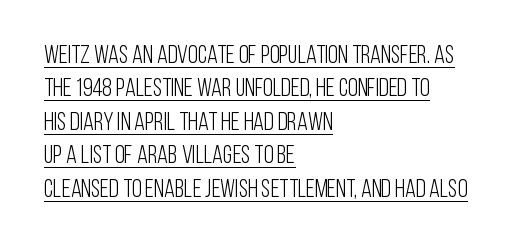
Q: Is the text bold? A: No.
Q: Is the text italic (slanted)? A: No, it is upright.
Q: Is the text underlined? A: Yes.
Q: How is the paragraph aligned? A: Left-aligned.
Q: Is the spacing between letters normal or unusually wide? A: Normal.
Q: Is the spacing between lines tight, normal or loose? A: Normal.
